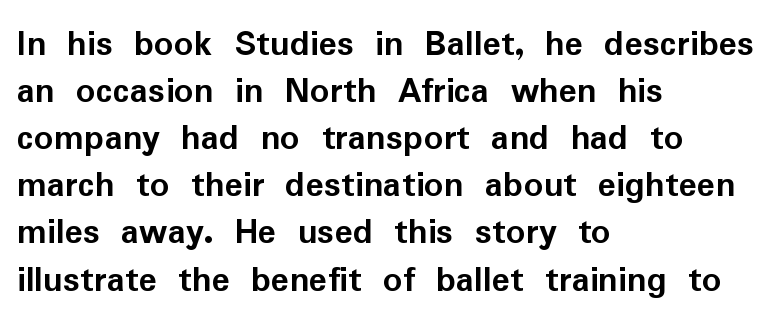
The image shows 38 px semibold sans-serif type, upright; set left-aligned, line spacing 1.24x, normal letter spacing, not underlined; low stroke contrast and a medium x-height.
